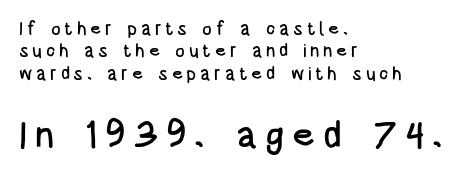
Q: Is the text italic (slanted)? A: No, it is upright.
Q: Is the typeface a serif or a sans-serif typeface? A: Sans-serif.
Q: Is the text underlined? A: No.
Q: How is the paragraph aligned? A: Left-aligned.
Q: Is the spacing between letters normal or unusually wide? A: Unusually wide.
Q: Which block of text is set in a larger size, the first (top) or the second (bottom)? A: The second (bottom) one.
Q: Width (condensed, normal, or wide)? A: Condensed.
Q: Stroke contrast? A: Low.
Q: x-height? A: Large.
Q: Monospaced? A: No.
